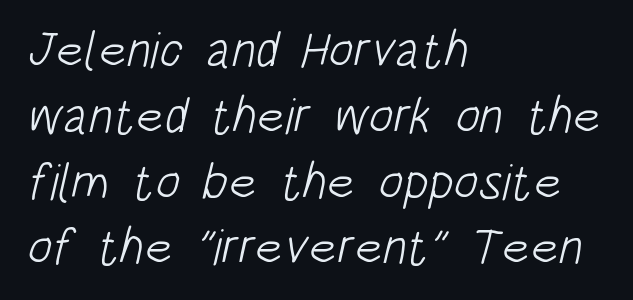
Is this a heavy cut? Hardly; it is regular or lighter. Which margin do the lines hug? The left one — the right edge is uneven. Character widths vary here, with narrow letters taking less room than wide ones. Default kerning and tracking; the words read as compact shapes. The vertical gap from one line to the next is medium.
